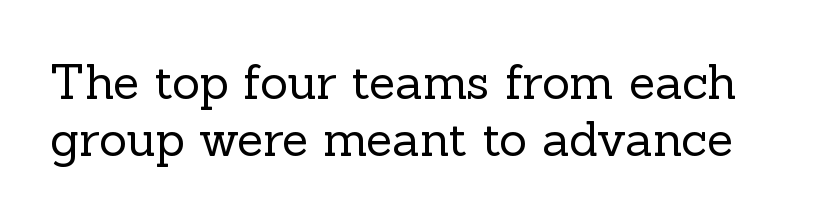
{"serif": "yes", "italic": "no", "bold": "no", "weight": "regular", "width": "normal", "x_height": "medium", "monospaced": "no", "underline": "no", "line_spacing_ratio": 1.18, "letter_spacing": "normal", "letter_spacing_em": 0.0, "glyph_px": 48}
